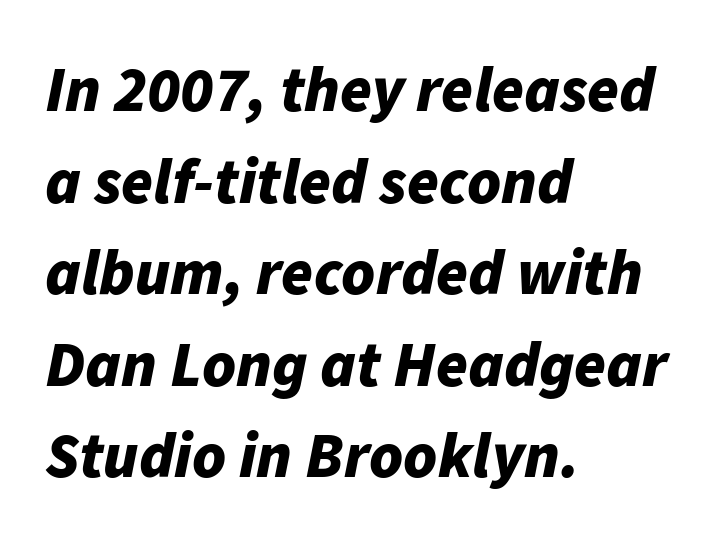
Q: Is the text bold? A: Yes.
Q: Is the text italic (slanted)? A: Yes, it leans right by about 11 degrees.
Q: Is the text underlined? A: No.
Q: How is the paragraph aligned? A: Left-aligned.
Q: Is the spacing between letters normal or unusually wide? A: Normal.
Q: Is the spacing between lines tight, normal or loose? A: Normal.
Q: Width (condensed, normal, or wide)? A: Normal.
Q: Stroke contrast? A: Low.
Q: x-height? A: Medium.
Q: Monospaced? A: No.
